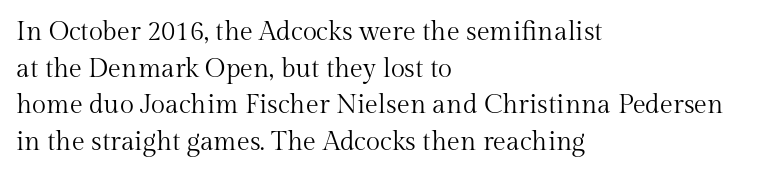
The image shows 26 px text type, upright; set left-aligned, normal line spacing (1.41x), normal letter spacing, not underlined.
